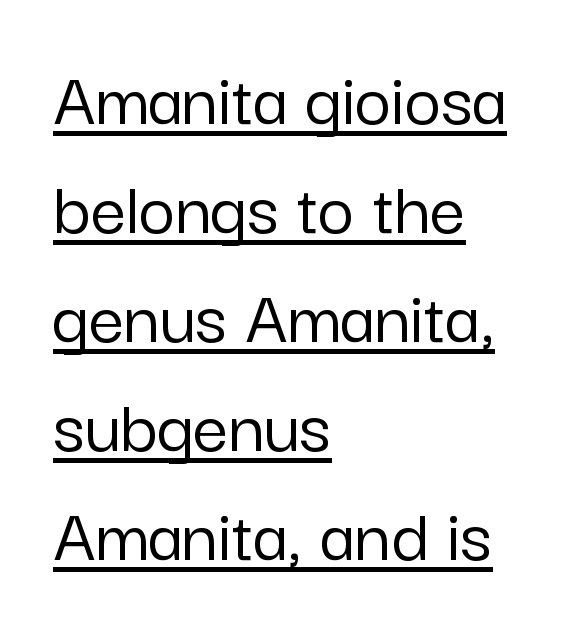
The lettering holds an erect, upright posture throughout. The designer went with a sans here, leaving each stem footless. The letters advance in unequal steps, a hallmark of proportional type. Students, observe the line beneath the letters — that is underlining.
